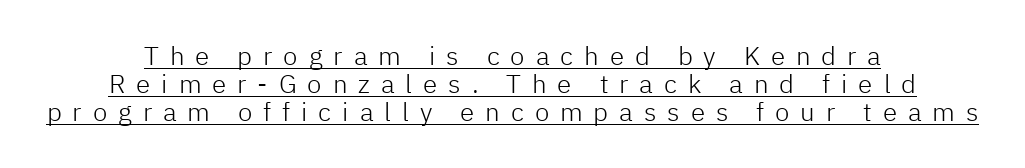
Q: Is the text bold? A: No.
Q: Is the text italic (slanted)? A: No, it is upright.
Q: Is the text underlined? A: Yes.
Q: How is the paragraph aligned? A: Centered.
Q: Is the spacing between letters normal or unusually wide? A: Unusually wide.
Q: Is the spacing between lines tight, normal or loose? A: Tight.
